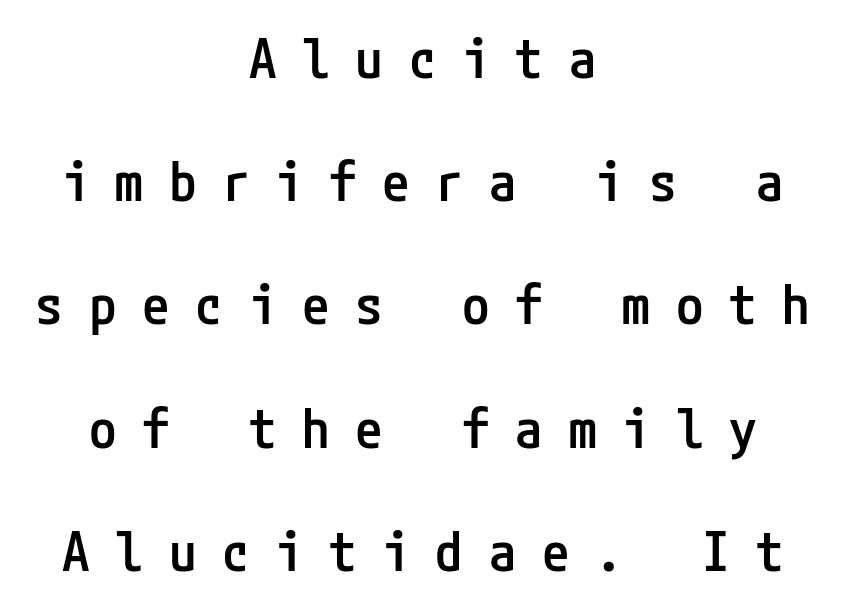
Caption: multi-line text, centered on the measure. The tracking reads as deliberately expanded to a designer's eye. Nope, not italic — everything's standing straight. This rendering features lettering with no underline. In terms of leading, this rendering errs on the spacious side. Does the weight exceed regular? Yes, but only to semibold.
